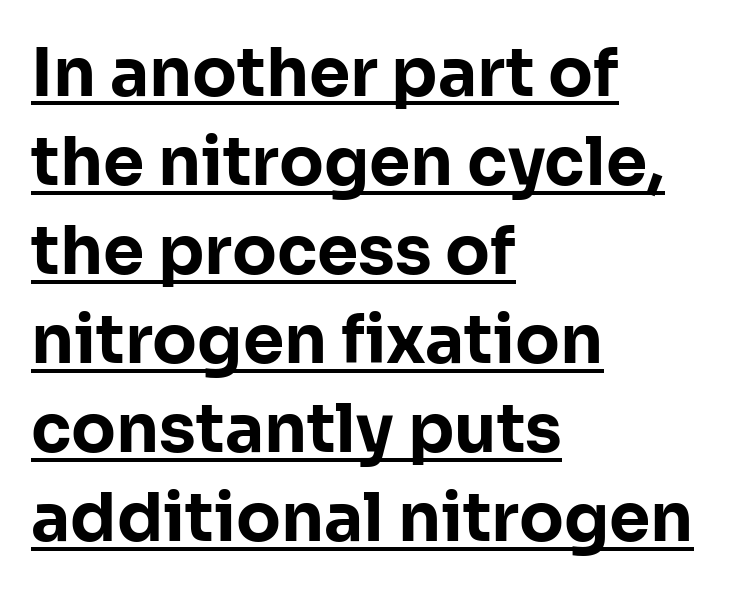
Examine the stroke ends and you'll find no serifs. Alignment: flush left. Here the glyphs are tracked normally, forming tight word shapes. Spacing verdict: proportional, widths tailored to each character.
